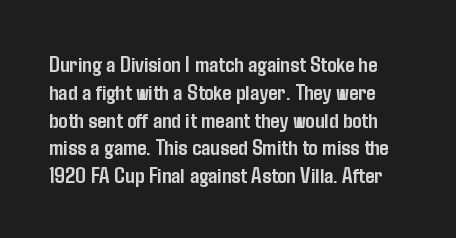
The letters stand upright; this is a roman face. As a designer I'd log this as weight 700, bold. Lines of text with bare space underneath. The tracking reads as untouched default to a designer's eye.
